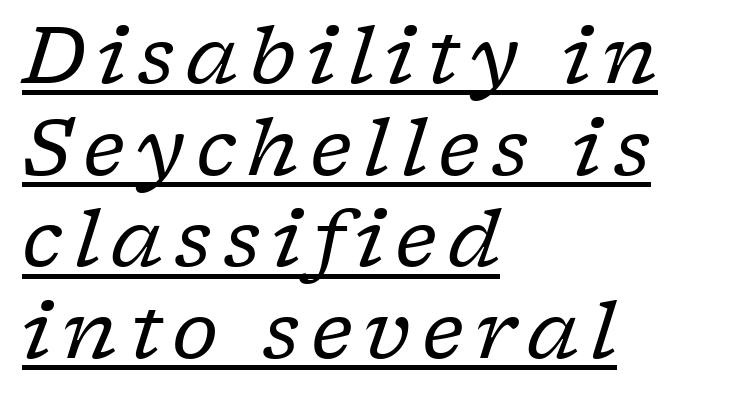
The specimen includes a rule beneath the text block's lines. Caption: multi-line text, flush left, ragged right. This sample uses an oblique cut, with every glyph tilted off the vertical. Compared with a typical body face, this is equally light or lighter still. This sample has the flowing, uneven cadence of proportional lettering. Check where the strokes stop: tiny serifs finish them off.
